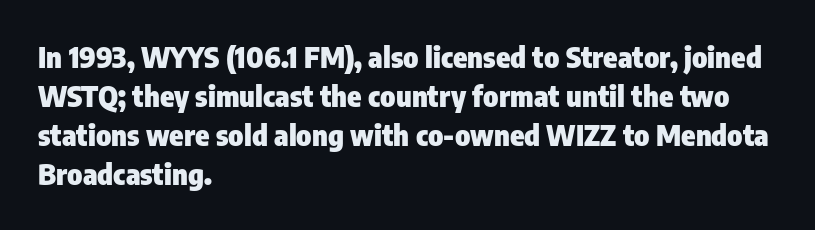
Where is the straight margin? On the left. These lines are rendered in a variable-pitch font. The lines sit at an ordinary, default distance from one another. Weight check: bold — yes, fully. Rendered with straight, roman letterforms.
